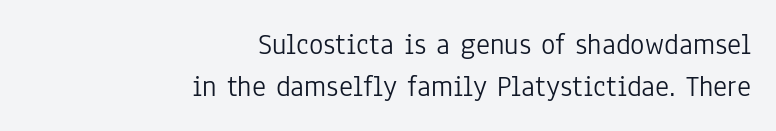
{"serif": "no", "italic": "no", "bold": "no", "weight": "light", "width": "condensed", "stroke_contrast": "low", "x_height": "medium", "monospaced": "no", "underline": "no", "align": "right", "line_spacing": "normal", "line_spacing_ratio": 1.4, "letter_spacing": "normal", "letter_spacing_em": 0.0, "glyph_px": 30}
